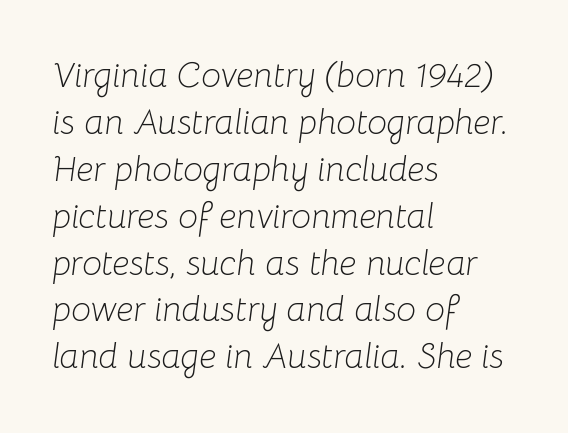
{"italic": "yes", "lean": "right", "slant_degrees": 8, "bold": "no", "weight": "light", "width": "normal", "stroke_contrast": "low", "x_height": "medium", "monospaced": "no", "underline": "no", "align": "left", "line_spacing": "normal", "line_spacing_ratio": 1.34, "letter_spacing": "normal", "letter_spacing_em": 0.0, "glyph_px": 35}
